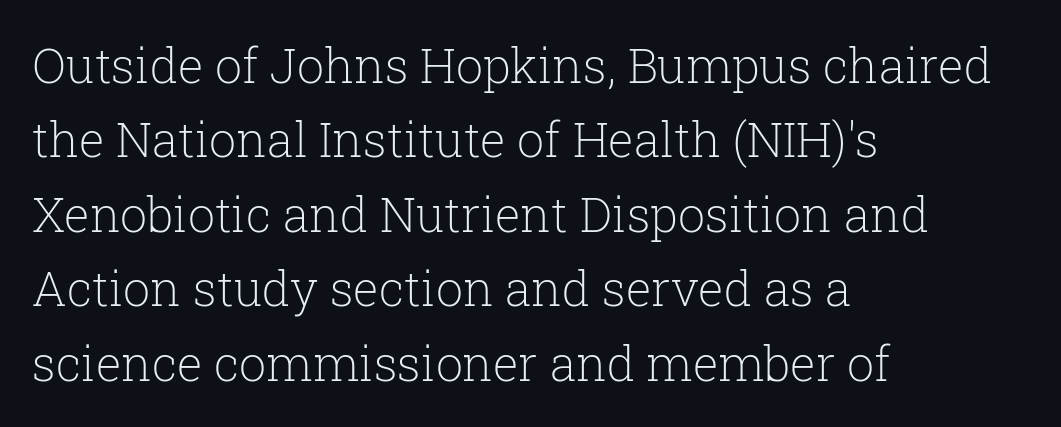
The image shows 48 px light serif type, upright; set left-aligned, normal line spacing (1.55x), normal letter spacing, not underlined; low stroke contrast and a medium x-height.
